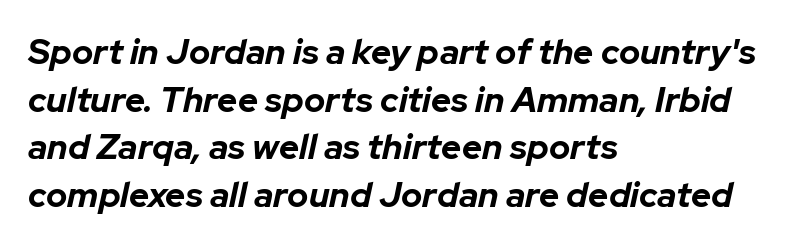
These lines sit exactly where default settings would place them. Alignment: flush left. The face used here is rendered with its standard letterfit. Honestly, there is no underline to notice here at all. The font is running at its bold setting. If you drew a line through each stem, it would be angled.
